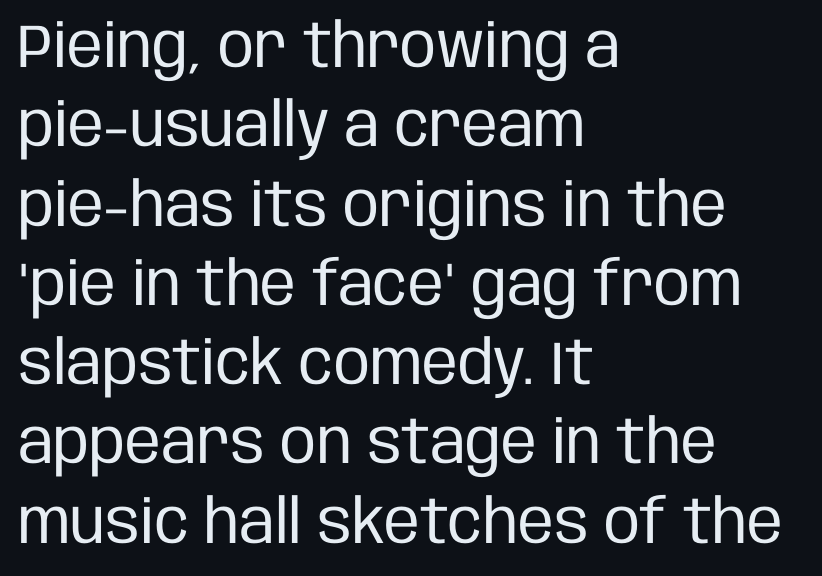
The image shows 61 px regular-weight, condensed sans-serif type, upright; set left-aligned, normal line spacing (1.3x), normal letter spacing, not underlined; low stroke contrast and a large x-height.
